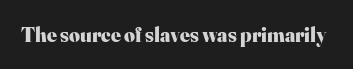
The letterforms sit shoulder to shoulder at normal distance. These lines were composed using upright roman letters. Check the space under the baseline: it is left empty. The sample has been set heavy, in full bold.
